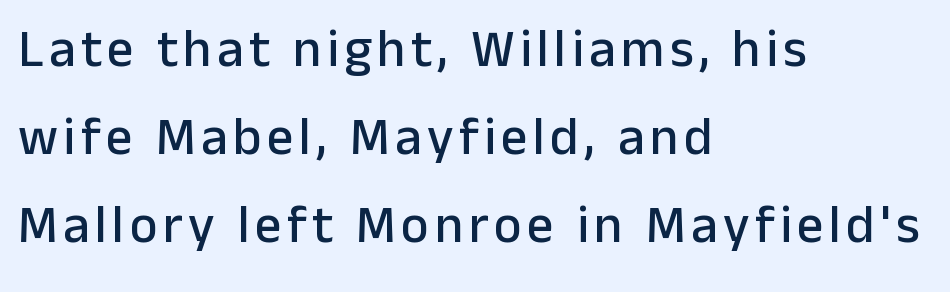
A typesetter would call this proportional, since set widths differ per character. Classification — sans serif. The compositor pushed each line to the left boundary. Designer's note — italics off, roman on. If you measured baseline to baseline, you'd find a middling distance.
